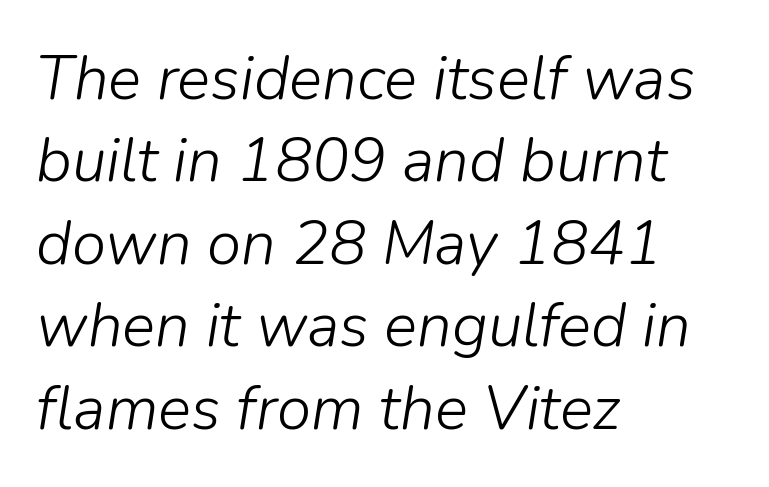
Q: Is the text bold? A: No.
Q: Is the text italic (slanted)? A: Yes, it leans right by about 9 degrees.
Q: Is the text underlined? A: No.
Q: How is the paragraph aligned? A: Left-aligned.
Q: Is the spacing between letters normal or unusually wide? A: Normal.
Q: Is the spacing between lines tight, normal or loose? A: Normal.
Q: Width (condensed, normal, or wide)? A: Normal.
Q: Stroke contrast? A: Low.
Q: x-height? A: Medium.
Q: Monospaced? A: No.
